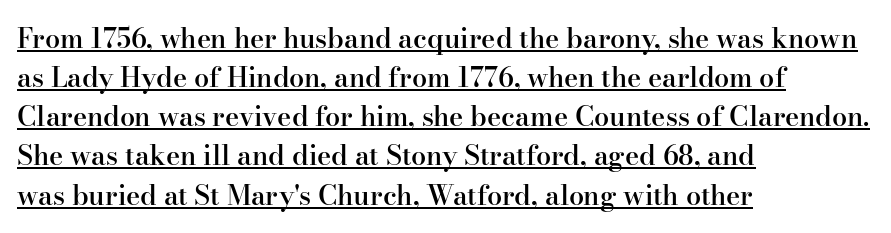
Between one letter and the next there's only the usual sliver of space. Does the lettering tilt? It doesn't — this is upright. A semibold gives these letters moderate extra thickness, short of bold. You can see a thin bar hugging the bottom of the glyphs. Does the leading feel generous? No, just average. The rag falls on the right side of this text block.
